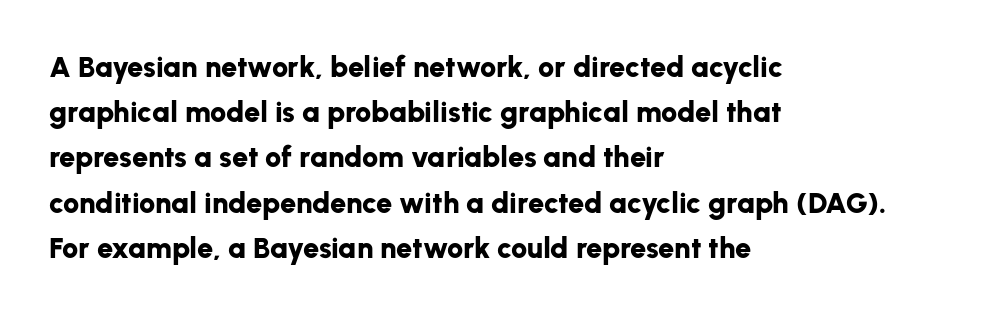
{"serif": "no", "italic": "no", "bold": "yes", "weight": "bold", "width": "normal", "stroke_contrast": "low", "x_height": "medium", "monospaced": "no", "underline": "no", "align": "left", "line_spacing": "normal", "line_spacing_ratio": 1.56, "letter_spacing": "normal", "letter_spacing_em": 0.0, "glyph_px": 29}
